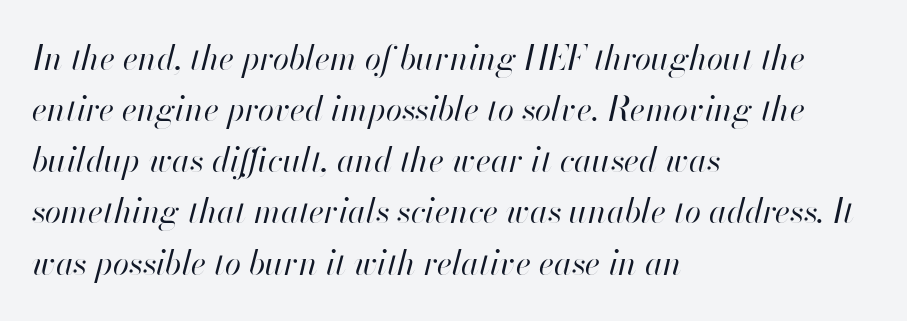
Q: Is the text bold? A: No.
Q: Is the text italic (slanted)? A: Yes, it leans right by about 13 degrees.
Q: Is the text underlined? A: No.
Q: How is the paragraph aligned? A: Left-aligned.
Q: Is the spacing between letters normal or unusually wide? A: Normal.
Q: Is the spacing between lines tight, normal or loose? A: Normal.
Q: Width (condensed, normal, or wide)? A: Normal.
Q: Stroke contrast? A: High.
Q: x-height? A: Small.
Q: Monospaced? A: No.
